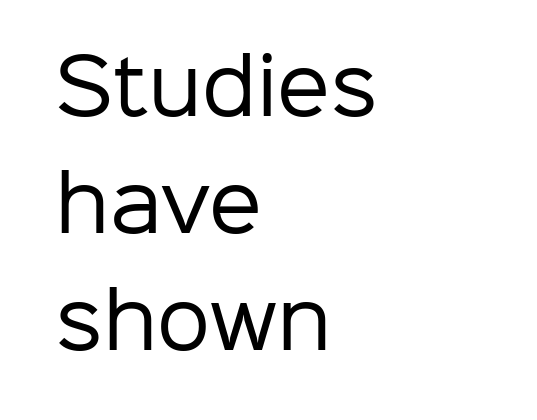
{"serif": "no", "italic": "no", "bold": "no", "weight": "regular", "width": "normal", "stroke_contrast": "low", "x_height": "medium", "monospaced": "no", "underline": "no", "align": "left", "line_spacing": "normal", "line_spacing_ratio": 1.56, "letter_spacing": "normal", "letter_spacing_em": 0.0, "glyph_px": 75}
